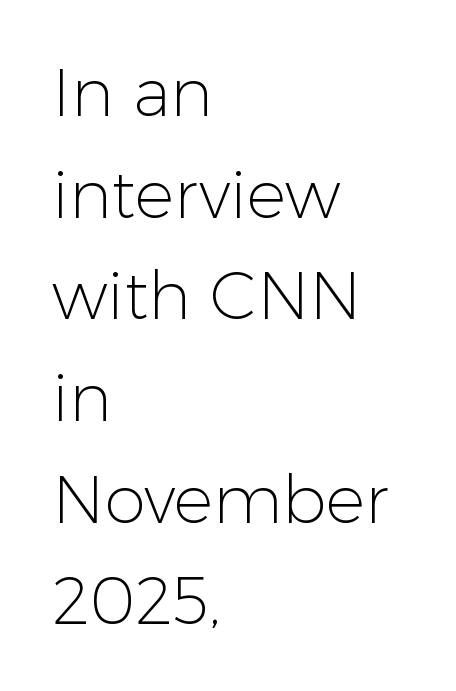
{"serif": "no", "italic": "no", "bold": "no", "weight": "light", "width": "normal", "stroke_contrast": "low", "x_height": "medium", "monospaced": "no", "underline": "no", "align": "left", "line_spacing": "normal", "line_spacing_ratio": 1.54, "letter_spacing": "normal", "letter_spacing_em": 0.0, "glyph_px": 66}
